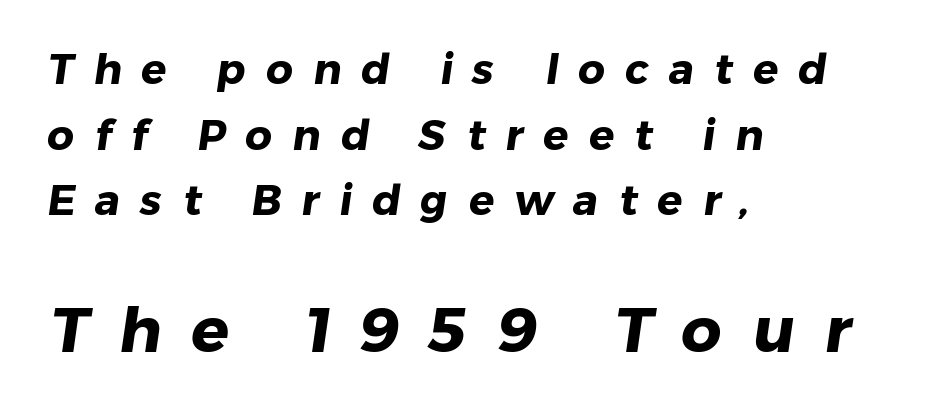
The image shows 63 px heavy sans-serif type; set left-aligned, normal line spacing (1.56x), unusually wide letter spacing (+0.48 em), not underlined; the second (bottom) block is 1.5x larger; low stroke contrast and a medium x-height.
